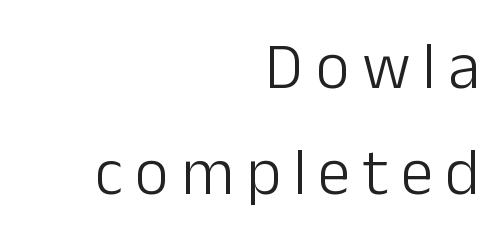
Think of a printed novel: that variable character pitch is what you see here. Does the leading feel generous? No, just average. Which margin do the lines hug? The right one — the left edge is uneven. The gap between lines stays unmarked. The typography opts for an upright posture over an oblique one.
